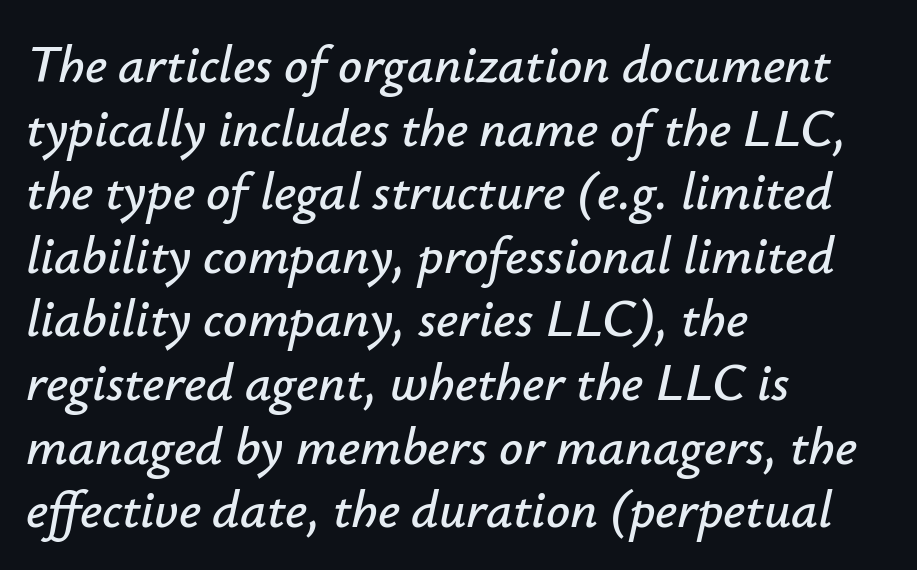
These lines were composed using italics. A typesetter would call this zero additional tracking. Line starts are locked; line ends wander. A bare baseline throughout the passage.
